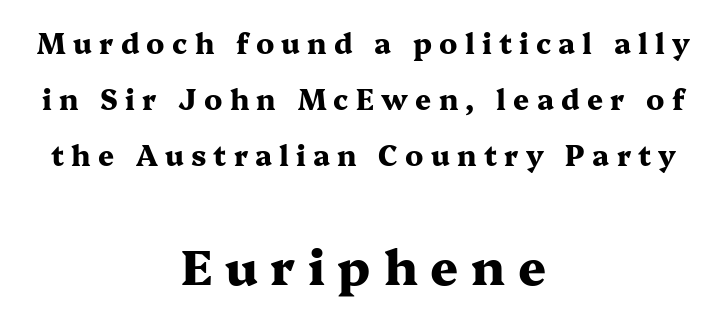
{"serif": "yes", "italic": "no", "bold": "yes", "weight": "heavy", "width": "wide", "stroke_contrast": "medium", "x_height": "medium", "monospaced": "no", "underline": "no", "align": "center", "line_spacing": "loose", "line_spacing_ratio": 2.0, "letter_spacing": "wide", "letter_spacing_em": 0.26, "larger_block": "second", "size_ratio": 1.75, "glyph_px": 49}
